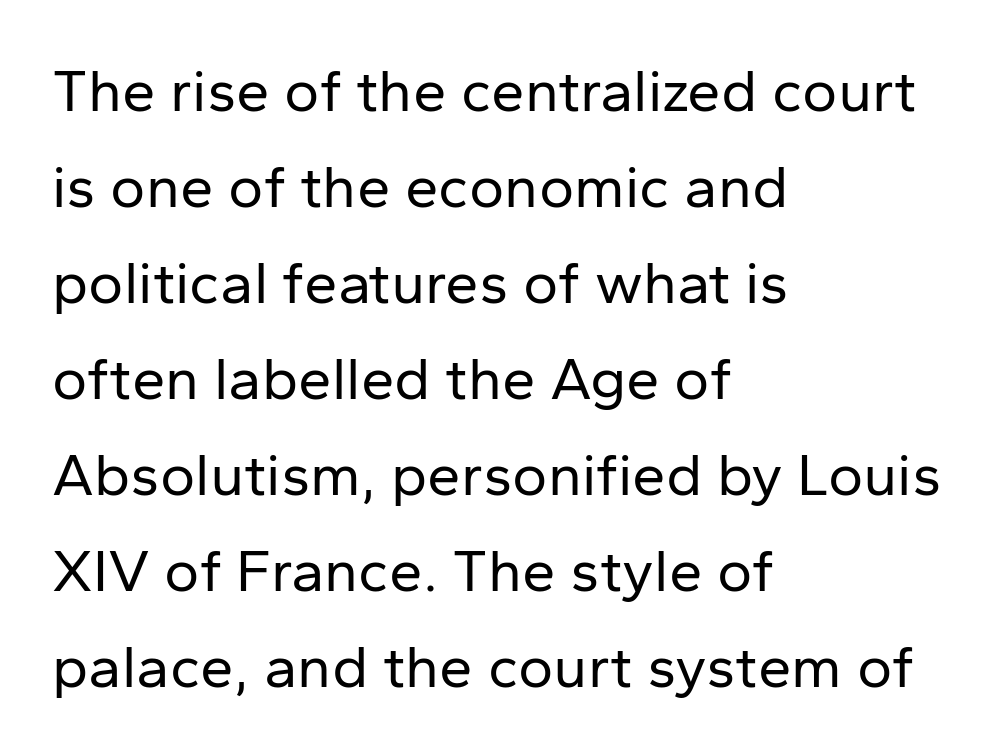
The image shows 60 px regular-weight sans-serif type, upright; set left-aligned, normal line spacing (1.6x), normal letter spacing, not underlined; low stroke contrast and a medium x-height.
